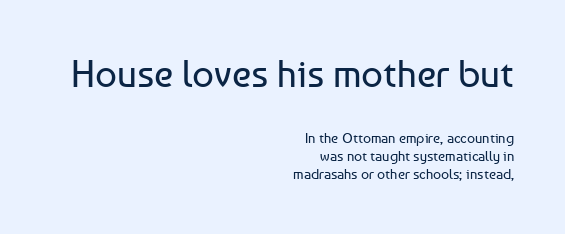
The image shows 38 px regular-weight sans-serif type, upright; set right-aligned, normal line spacing (1.26x), normal letter spacing, not underlined; the first (top) block is 2.71x larger; low stroke contrast and a medium x-height.
